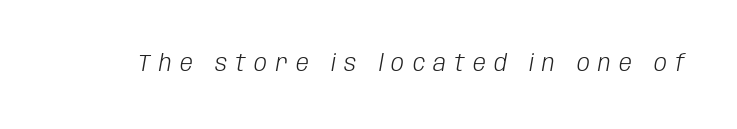
{"italic": "yes", "lean": "right", "slant_degrees": 10, "bold": "no", "underline": "no", "letter_spacing": "wide", "letter_spacing_em": 0.36, "glyph_px": 23}
